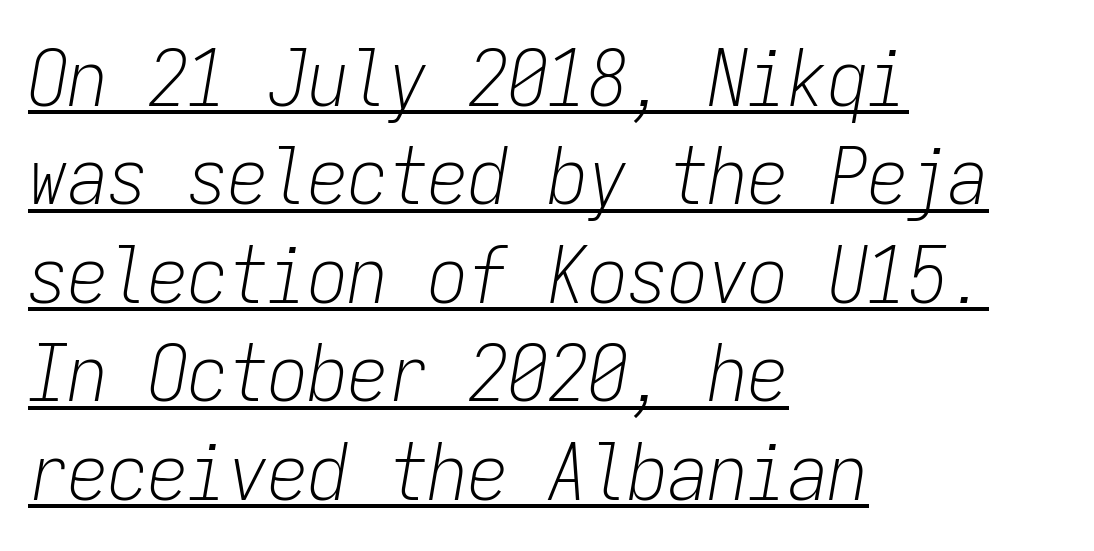
Students, note that the glyphs here touch the page at normal intervals. The letters march in equal steps, a hallmark of fixed-pitch type. Yep, that's italic — everything's leaning. The string is rendered with underlining switched on. One-word summary of the alignment: left. Ink coverage per letter is moderate at most.
